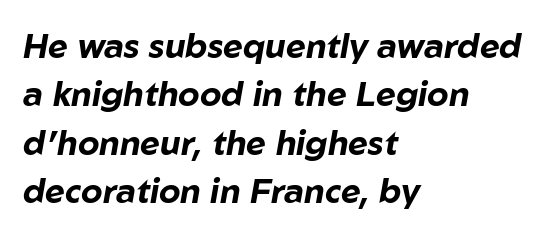
The image shows 34 px bold type, italic (leaning right); set left-aligned, normal line spacing (1.42x), normal letter spacing, not underlined; low stroke contrast and a medium x-height.
